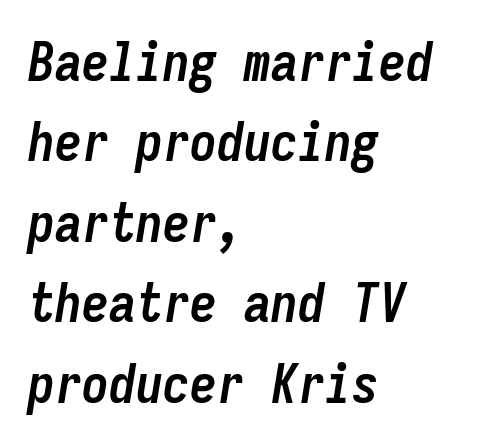
{"italic": "yes", "lean": "right", "slant_degrees": 9, "bold": "yes", "weight": "semibold", "width": "condensed", "stroke_contrast": "low", "x_height": "medium", "monospaced": "yes", "underline": "no", "align": "left", "line_spacing": "normal", "line_spacing_ratio": 1.49, "letter_spacing": "normal", "letter_spacing_em": 0.0, "glyph_px": 54}
